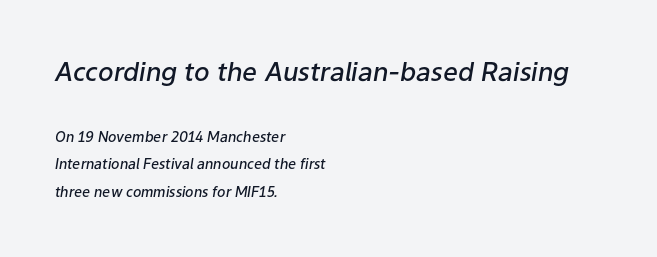
The image shows 26 px text type, italic (leaning right); set left-aligned, loose line spacing (1.99x), normal letter spacing, not underlined; the first (top) block is 1.86x larger.
